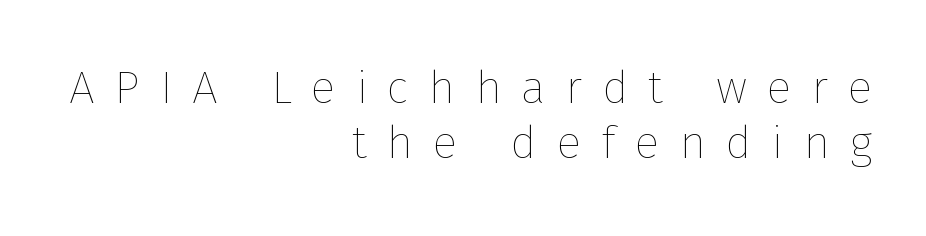
The image shows 46 px thin type, upright; set right-aligned, line spacing 1.2x, unusually wide letter spacing (+0.43 em), not underlined; low stroke contrast and a medium x-height.
